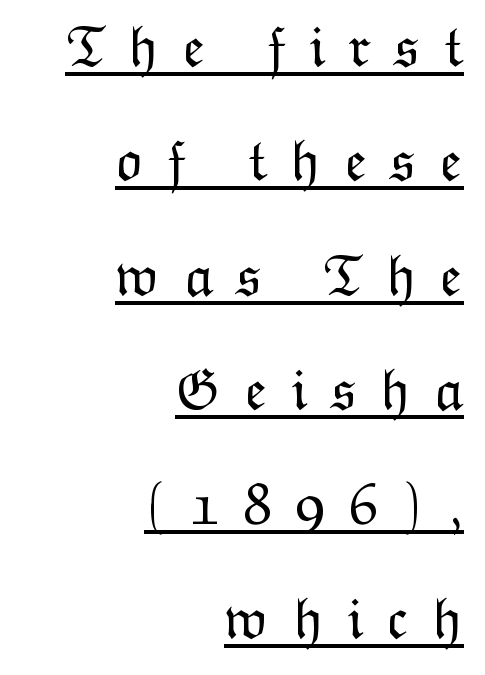
A typesetter would call this proportional, since set widths differ per character. The type is letterspaced generously, with wide tracking. Heaviness? Minimal to ordinary, like unemphasized prose. Successive baselines arrive slowly, with a big drop between each. This rendering uses right alignment, leaving the left contour irregular. Quick note: not italic, upright.
